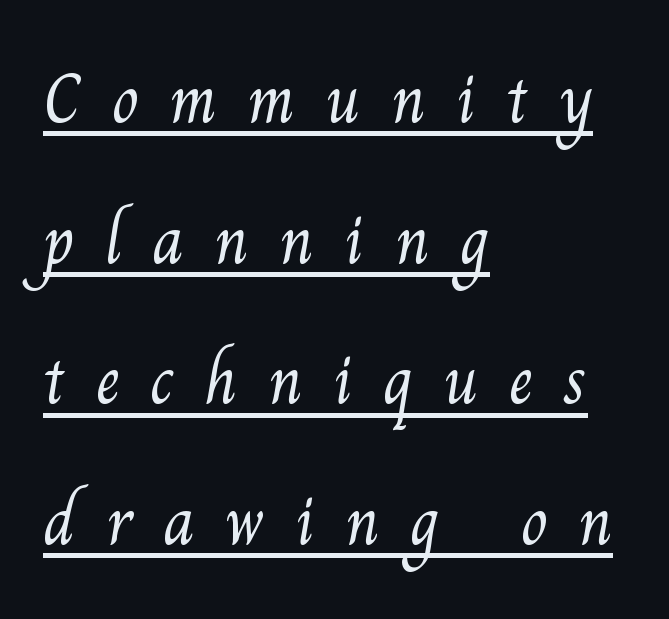
Is the stroke heavy? The answer is a plain regular-or-lighter. Teacher's note: observe the even left margin — that is flush-left alignment. Somebody hit Ctrl+U on this one — the words are underlined. Someone cranked the tracking dial way up on this one. Looks like regular typesetting: each glyph gets only the width it needs. To sum up the face: it has serifs.
